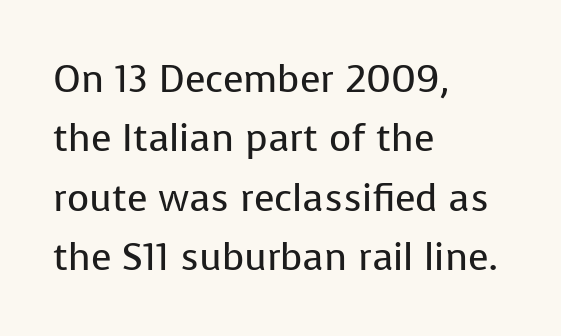
{"serif": "no", "italic": "no", "bold": "no", "weight": "regular", "width": "normal", "stroke_contrast": "low", "x_height": "medium", "monospaced": "no", "underline": "no", "align": "left", "line_spacing": "normal", "line_spacing_ratio": 1.56, "letter_spacing": "normal", "letter_spacing_em": 0.0, "glyph_px": 38}
